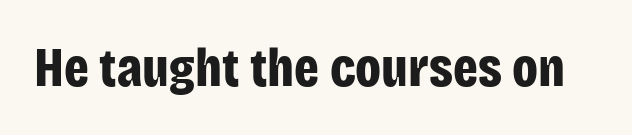
Q: Is the text bold? A: Yes.
Q: Is the text italic (slanted)? A: No, it is upright.
Q: Is the typeface a serif or a sans-serif typeface? A: Sans-serif.
Q: Is the text underlined? A: No.
Q: Is the spacing between letters normal or unusually wide? A: Normal.
Q: Width (condensed, normal, or wide)? A: Condensed.
Q: Stroke contrast? A: Low.
Q: x-height? A: Large.
Q: Monospaced? A: No.
